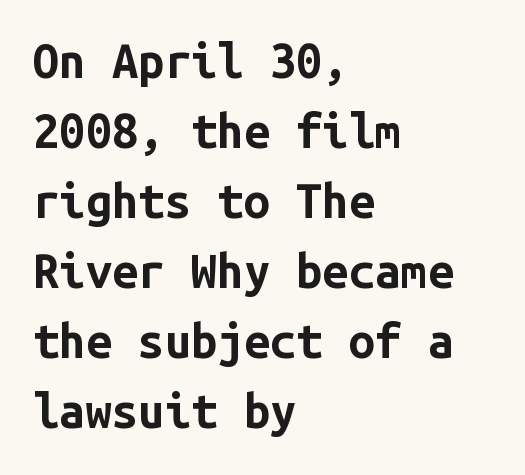
The face used here has the dense, thick strokes of a bold. Horizontally, the lines are justified to the leading edge only. Every character sits straight up, as roman type does. Reading down the column, the eye jumps a familiar distance to each next line. Type style note: lacks serifs.
